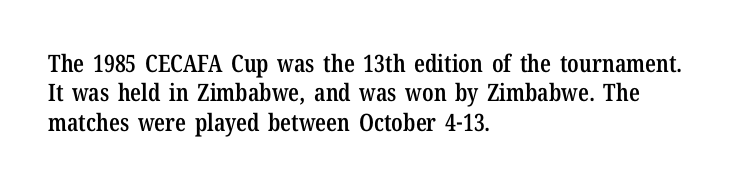
The image shows 24 px text type, upright; set left-aligned, line spacing 1.22x, normal letter spacing, not underlined.
